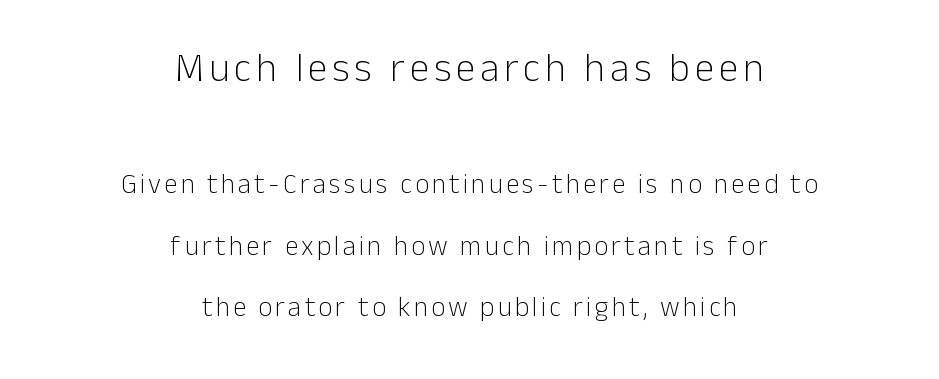
{"serif": "no", "italic": "no", "bold": "no", "weight": "light", "width": "normal", "stroke_contrast": "low", "x_height": "medium", "monospaced": "no", "underline": "no", "align": "center", "line_spacing": "loose", "line_spacing_ratio": 2.28, "larger_block": "first", "size_ratio": 1.48, "glyph_px": 40}
